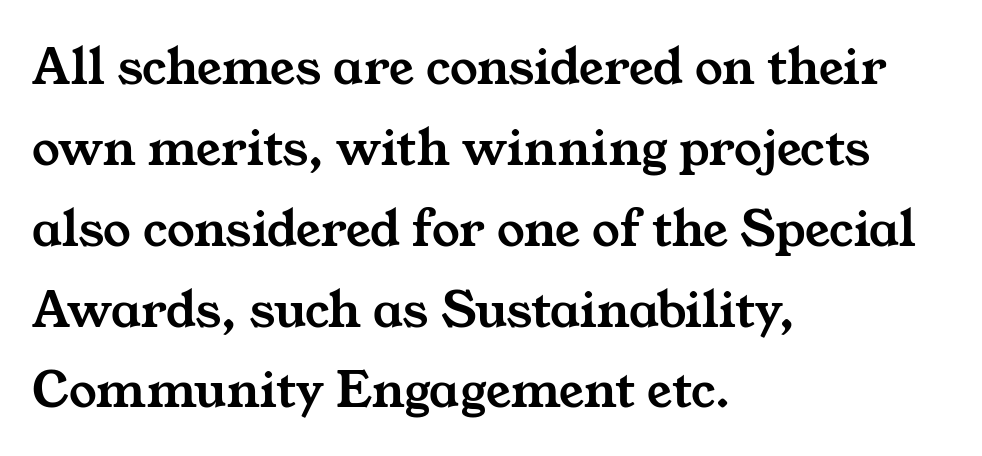
Q: Is the typeface a serif or a sans-serif typeface? A: Serif.
Q: Is the text underlined? A: No.
Q: How is the paragraph aligned? A: Left-aligned.
Q: Is the spacing between letters normal or unusually wide? A: Normal.
Q: Is the spacing between lines tight, normal or loose? A: Normal.
Q: Width (condensed, normal, or wide)? A: Wide.
Q: Stroke contrast? A: Medium.
Q: x-height? A: Medium.
Q: Monospaced? A: No.
